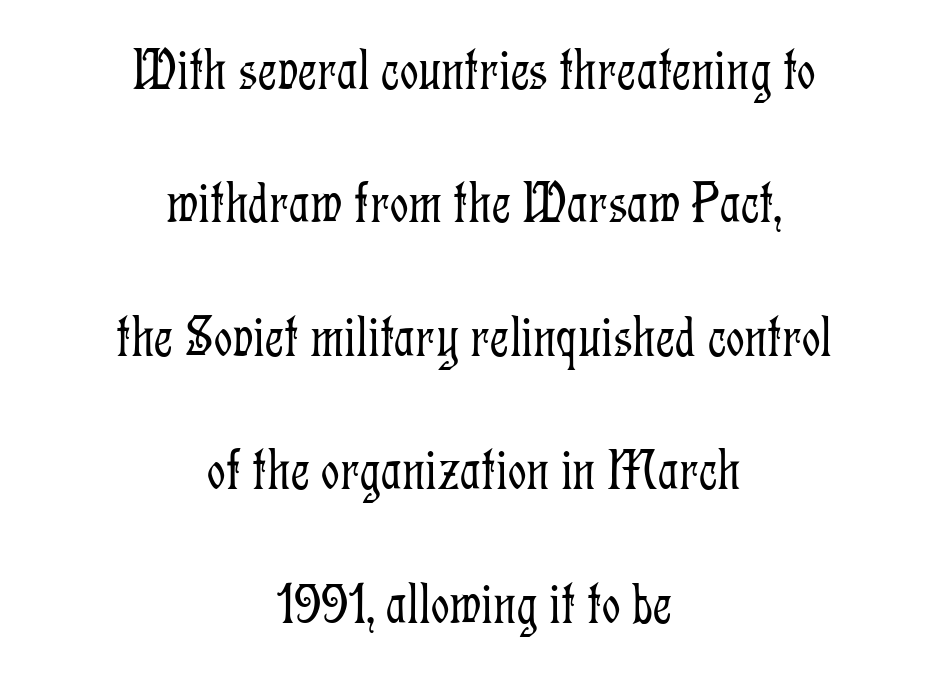
The image shows 58 px light, condensed serif type, upright; set centered, loose line spacing (2.3x), normal letter spacing, not underlined; low stroke contrast and a medium x-height.
